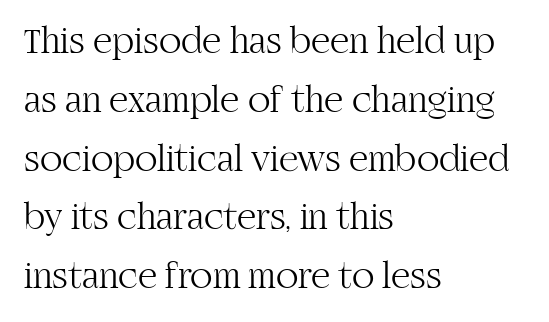
The image shows 37 px light serif type, upright; set left-aligned, normal line spacing (1.59x), normal letter spacing, not underlined; high stroke contrast and a large x-height.
